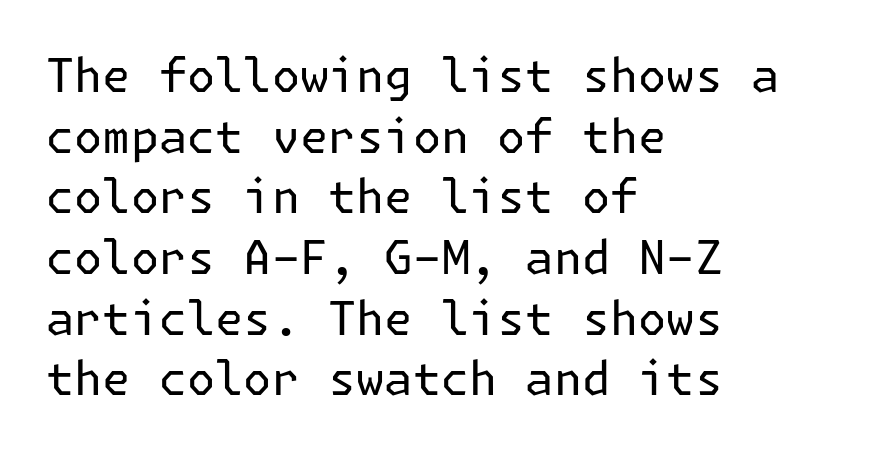
{"serif": "no", "italic": "no", "bold": "no", "weight": "regular", "width": "normal", "stroke_contrast": "low", "x_height": "medium", "underline": "no", "align": "left", "line_spacing": "normal", "line_spacing_ratio": 1.29, "letter_spacing": "normal", "letter_spacing_em": 0.0, "glyph_px": 47}
